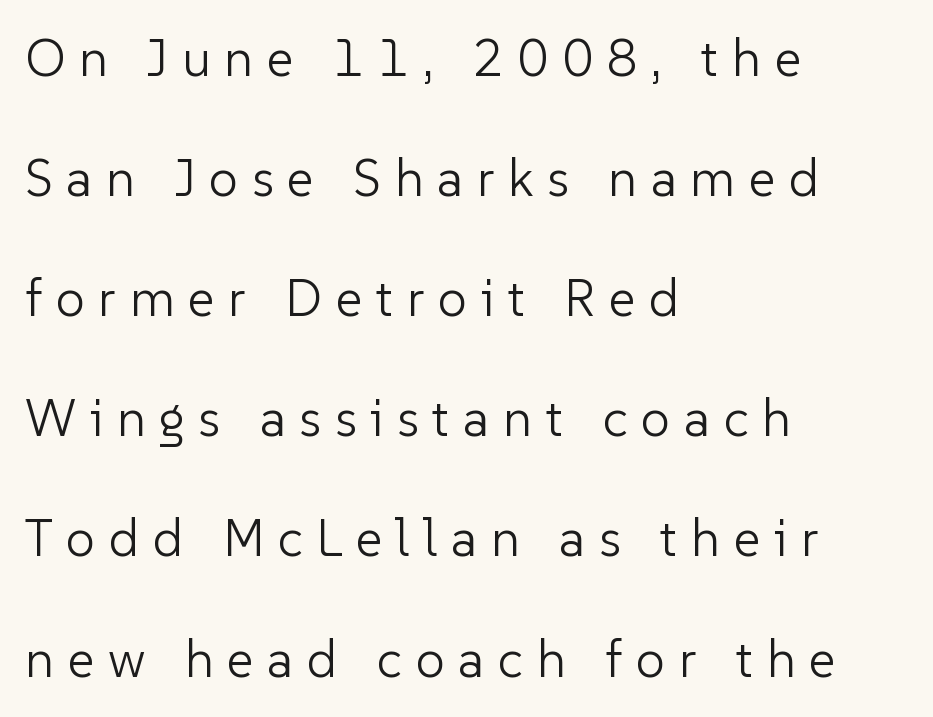
The image shows 52 px light sans-serif type, upright; set left-aligned, loose line spacing (2.31x), unusually wide letter spacing (+0.26 em), not underlined; low stroke contrast and a medium x-height.
